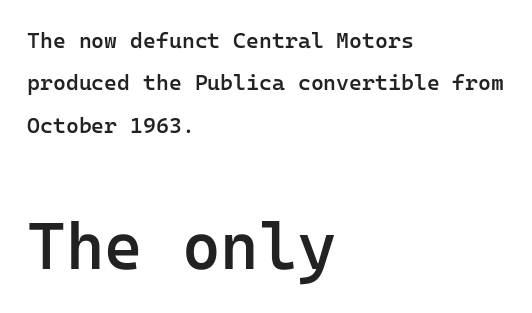
The image shows 66 px semibold sans-serif type, upright, monospaced; set left-aligned, loose line spacing (1.93x), normal letter spacing, not underlined; the second (bottom) block is 3.0x larger; low stroke contrast and a medium x-height.
